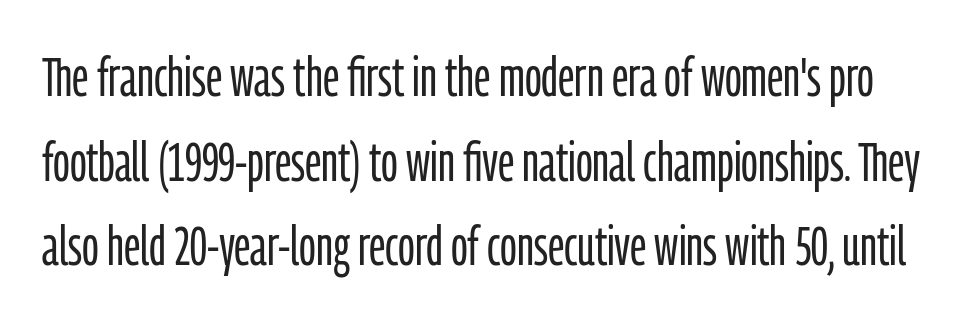
You can tell it's not italic because the verticals are truly vertical. Nobody touched the tracking dial on this one. Ink coverage per letter is moderate at most. How would I describe the line gaps? Plain and ordinary.
